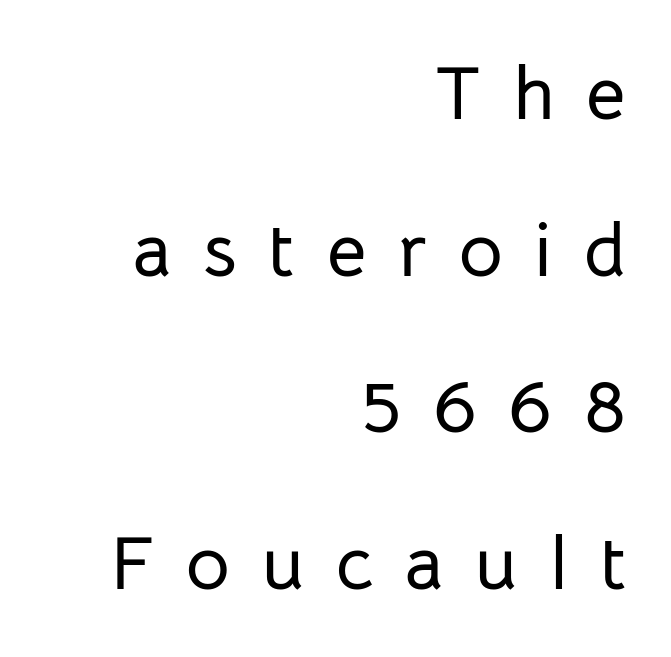
{"serif": "no", "italic": "no", "width": "normal", "stroke_contrast": "low", "x_height": "medium", "monospaced": "no", "underline": "no", "align": "right", "line_spacing": "loose", "line_spacing_ratio": 2.06, "letter_spacing": "wide", "letter_spacing_em": 0.42, "glyph_px": 76}
